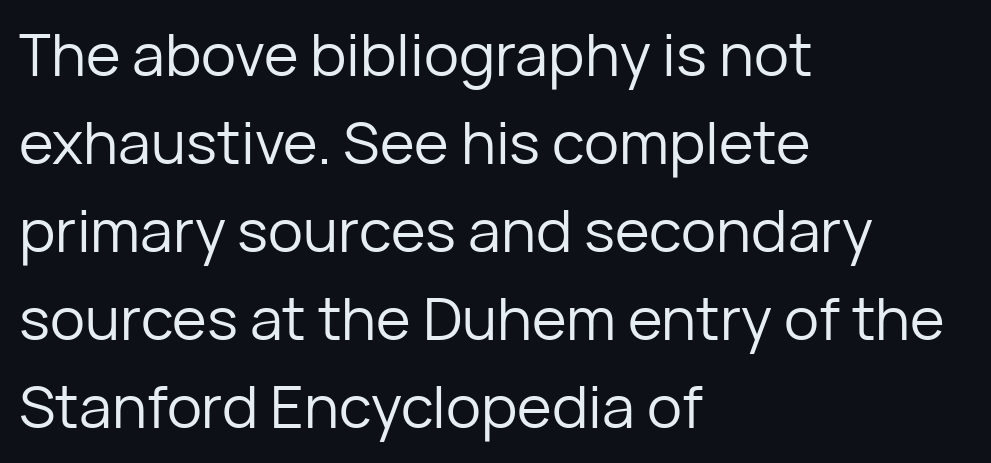
Q: Is the text bold? A: No.
Q: Is the text italic (slanted)? A: No, it is upright.
Q: Is the typeface a serif or a sans-serif typeface? A: Sans-serif.
Q: Is the text underlined? A: No.
Q: How is the paragraph aligned? A: Left-aligned.
Q: Is the spacing between letters normal or unusually wide? A: Normal.
Q: Is the spacing between lines tight, normal or loose? A: Normal.
Q: Width (condensed, normal, or wide)? A: Normal.
Q: Stroke contrast? A: Low.
Q: x-height? A: Medium.
Q: Monospaced? A: No.
